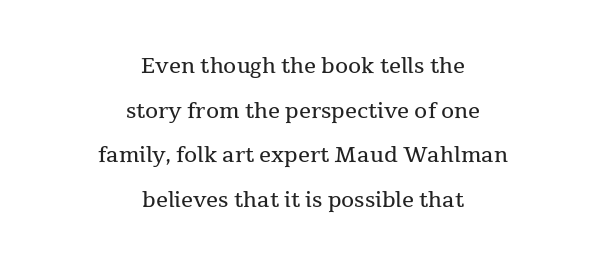
The image shows 30 px regular-weight serif type, upright; set centered, normal line spacing (1.49x), normal letter spacing, not underlined; a medium x-height.
